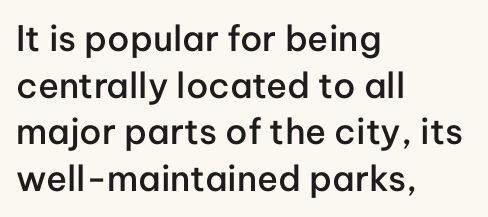
The image shows 35 px semibold sans-serif type, upright; set left-aligned, normal line spacing (1.33x), normal letter spacing, not underlined; low stroke contrast and a medium x-height.
